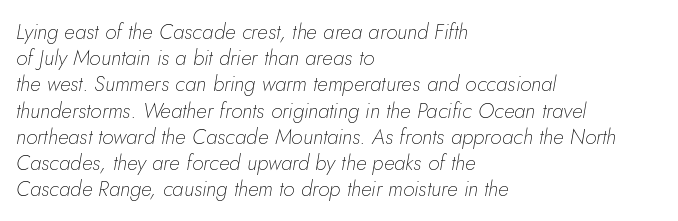
The image shows 21 px text type, italic (leaning right); set left-aligned, normal line spacing (1.25x), normal letter spacing, not underlined.
